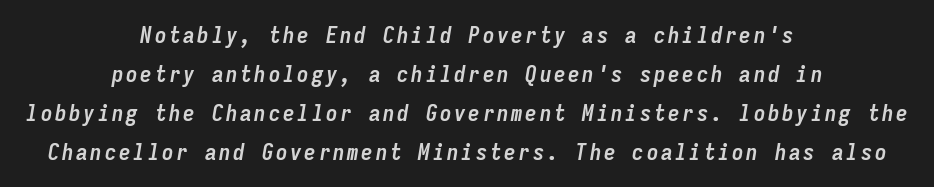
The text block is weighted toward neither margin, spreading evenly from the middle. In terms of posture, this sample is oblique. Is there much room between lines? A standard amount, neither cramped nor airy. The glyphs are unaccompanied by any horizontal stroke below them.
